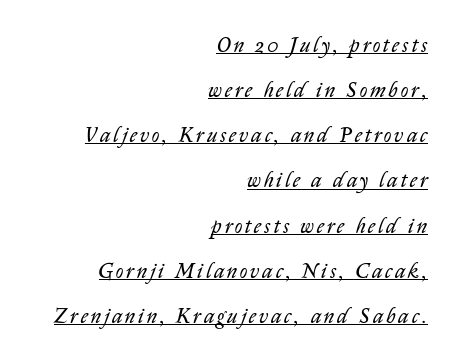
Q: Is the text bold? A: No.
Q: Is the text italic (slanted)? A: Yes, it leans right by about 14 degrees.
Q: Is the text underlined? A: Yes.
Q: How is the paragraph aligned? A: Right-aligned.
Q: Is the spacing between lines tight, normal or loose? A: Loose.
